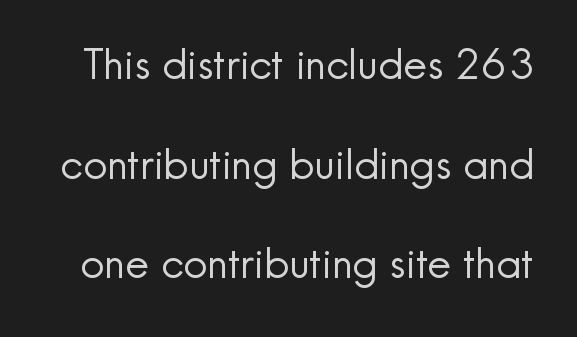
The image shows 42 px regular-weight sans-serif type, upright; set loose line spacing (2.37x), normal letter spacing, not underlined; a small x-height.
